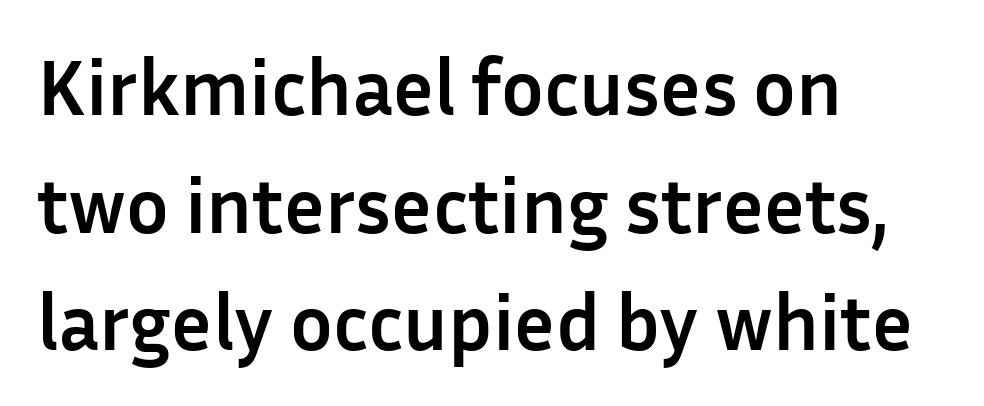
The image shows 79 px semibold sans-serif type, upright; set left-aligned, normal line spacing (1.49x), normal letter spacing, not underlined; low stroke contrast and a medium x-height.
